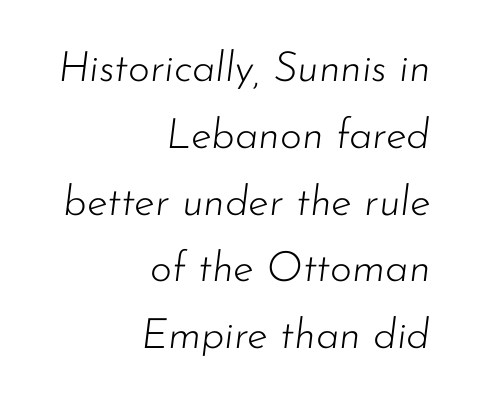
Q: Is the text bold? A: No.
Q: Is the text italic (slanted)? A: Yes, it leans right by about 7 degrees.
Q: Is the text underlined? A: No.
Q: How is the paragraph aligned? A: Right-aligned.
Q: Is the spacing between letters normal or unusually wide? A: Normal.
Q: Is the spacing between lines tight, normal or loose? A: Normal.
Q: Width (condensed, normal, or wide)? A: Normal.
Q: Stroke contrast? A: Low.
Q: x-height? A: Small.
Q: Monospaced? A: No.
